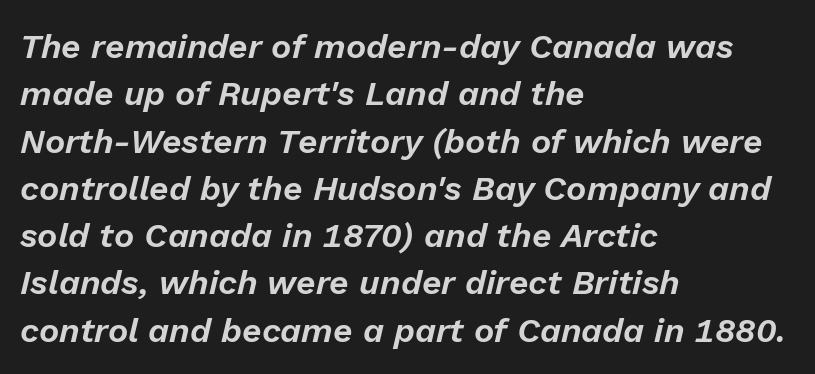
Q: Is the text italic (slanted)? A: Yes, it leans right by about 13 degrees.
Q: Is the text underlined? A: No.
Q: How is the paragraph aligned? A: Left-aligned.
Q: Is the spacing between letters normal or unusually wide? A: Normal.
Q: Is the spacing between lines tight, normal or loose? A: Normal.
Q: Width (condensed, normal, or wide)? A: Normal.
Q: Stroke contrast? A: Low.
Q: x-height? A: Medium.
Q: Monospaced? A: No.
